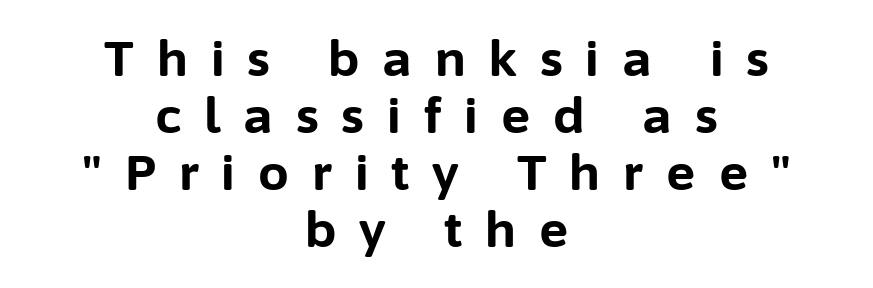
This sample uses expanded letter spacing, leaving extra air between glyphs. This sample has the flowing, uneven cadence of proportional lettering. The typesetting leans heavy: a genuine bold. These lines are centered, leaving both edges ragged.
